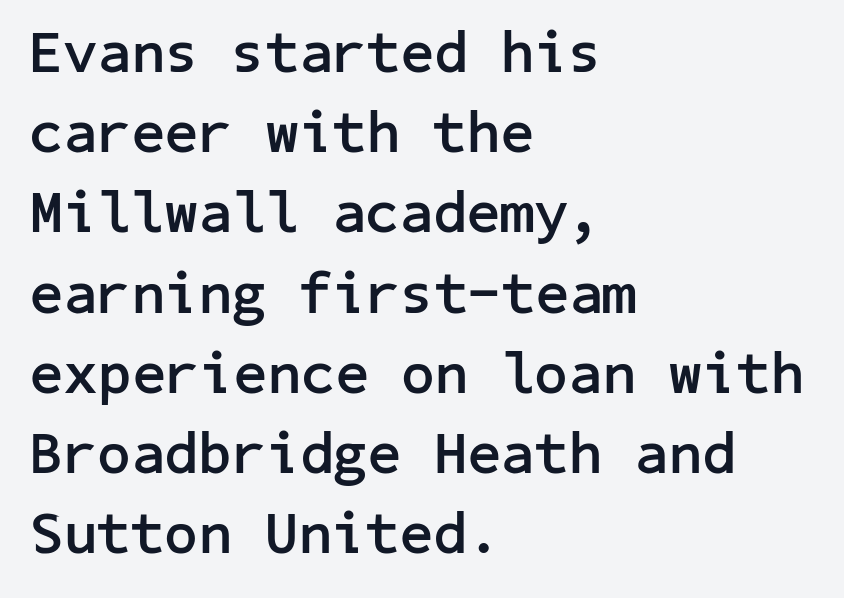
{"serif": "no", "italic": "no", "bold": "yes", "weight": "semibold", "width": "normal", "stroke_contrast": "low", "x_height": "medium", "underline": "no", "align": "left", "line_spacing": "normal", "line_spacing_ratio": 1.36, "letter_spacing": "normal", "letter_spacing_em": 0.0, "glyph_px": 59}
